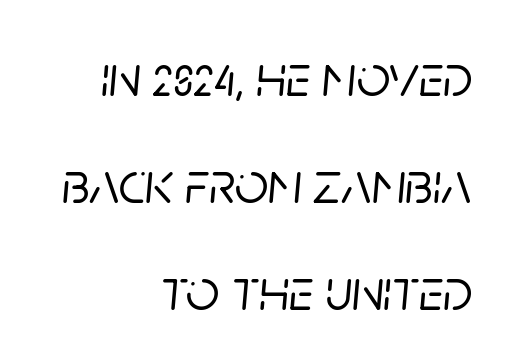
The image shows 59 px text type, italic (leaning right); set right-aligned, line spacing 1.81x, normal letter spacing, not underlined; low stroke contrast and a large x-height.
